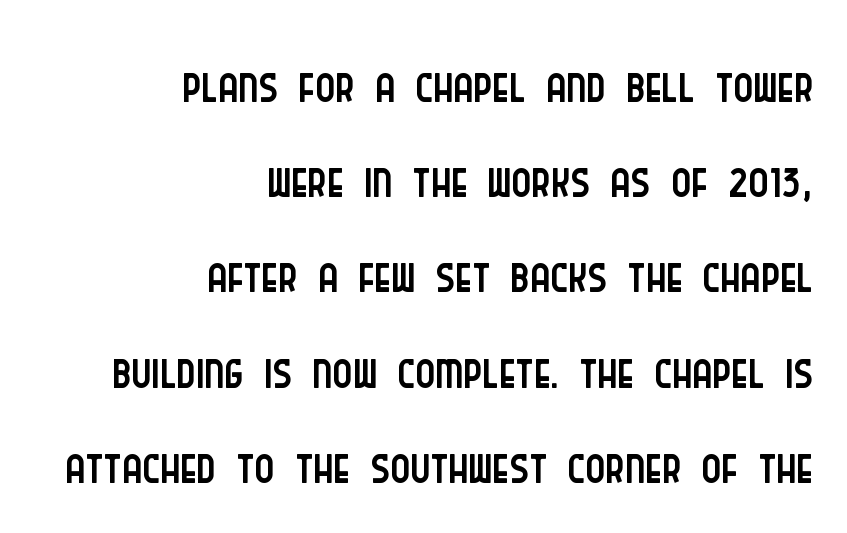
{"serif": "no", "italic": "no", "bold": "no", "weight": "light", "width": "condensed", "stroke_contrast": "low", "x_height": "large", "monospaced": "no", "underline": "no", "align": "right", "line_spacing": "normal", "line_spacing_ratio": 1.27, "letter_spacing": "normal", "letter_spacing_em": 0.0, "glyph_px": 75}
